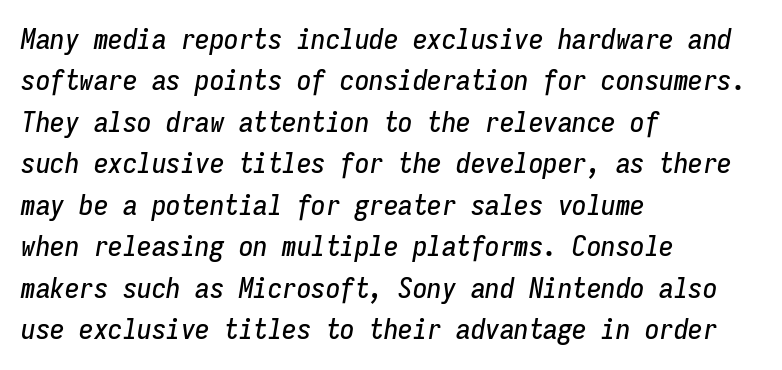
Q: Is the text italic (slanted)? A: Yes, it leans right by about 9 degrees.
Q: Is the text underlined? A: No.
Q: How is the paragraph aligned? A: Left-aligned.
Q: Is the spacing between letters normal or unusually wide? A: Normal.
Q: Is the spacing between lines tight, normal or loose? A: Normal.
Q: Width (condensed, normal, or wide)? A: Condensed.
Q: Stroke contrast? A: Low.
Q: x-height? A: Medium.
Q: Monospaced? A: Yes.
